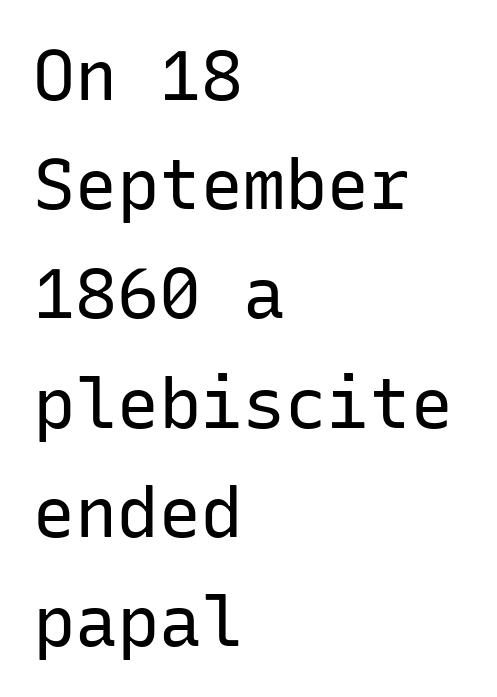
Each word holds together tightly as a unit, with standard inter-letter gaps. Check under the words: just untouched page. No italicization has been applied; the sample stays upright. Vertically, the passage feels balanced, rows spaced as you'd expect.
